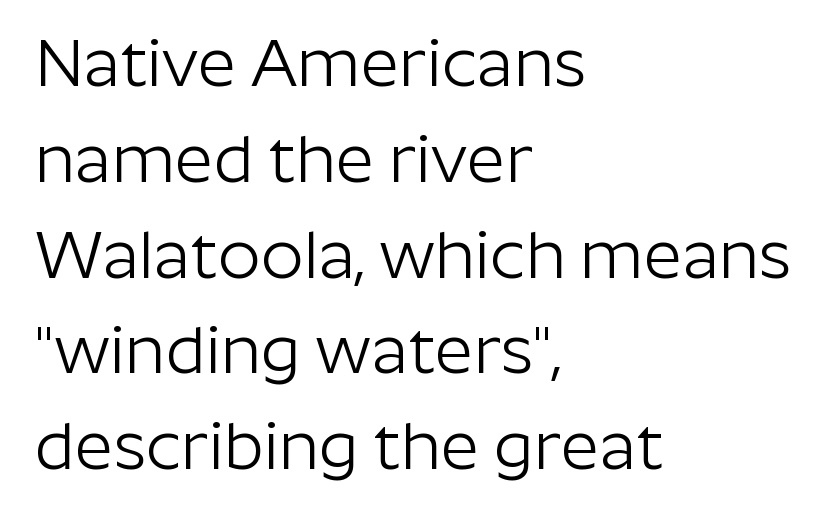
The rendering uses natural spacing where letterforms have individual widths. The space beneath each line is pristine and unruled. Designer's note — italics off, roman on. What kind of face is this? One without serifs — a sans. What's the leading like? Ordinary, nothing unusual. The strokes are not fattened; the text isn't bold.
